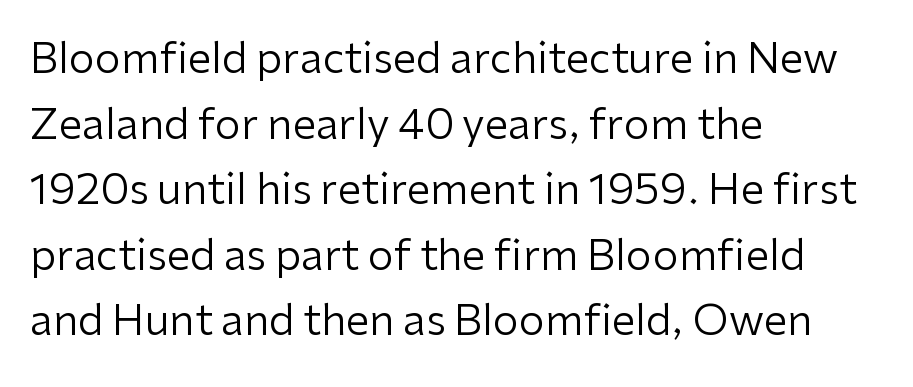
The leading is moderate, giving the passage an even texture. All the whitespace from short lines collects on the right. The strip under each line holds only bare page. Unlike italic type, these characters show no tilt at all.
